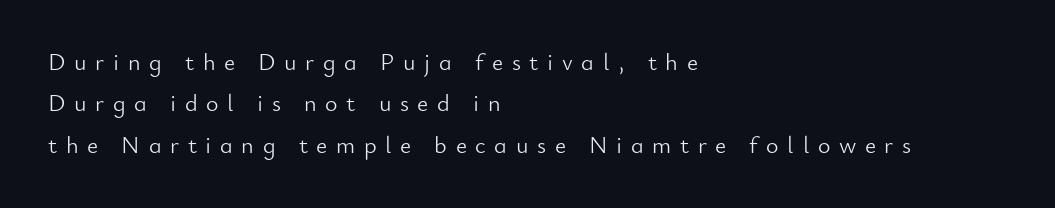
Weight class: somewhere from thin through regular. Leftover space on each line is placed entirely after the last word. A typesetter would mark this as roman, not italic. Each word looks stretched out because of the extra space between its letters. Descenders hang freely into open space.
